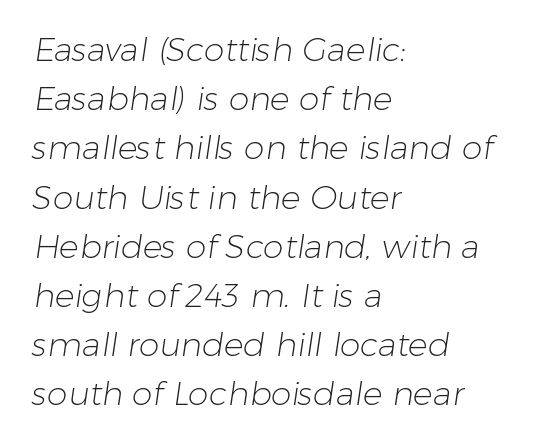
The image shows 33 px light sans-serif type; set left-aligned, normal line spacing (1.49x), normal letter spacing, not underlined; low stroke contrast and a medium x-height.
